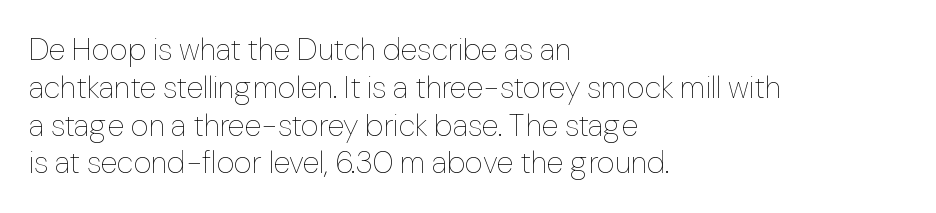
The image shows 31 px thin type, upright; set left-aligned, line spacing 1.22x, normal letter spacing, not underlined; low stroke contrast and a medium x-height.
